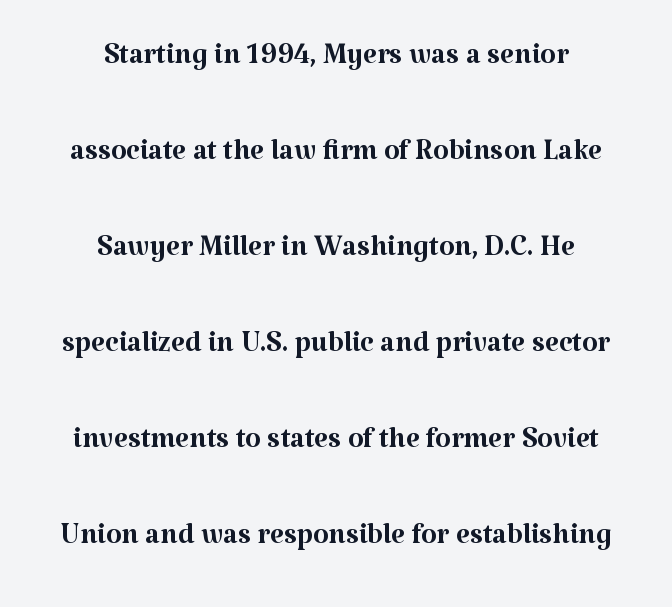
Q: Is the text bold? A: No.
Q: Is the text italic (slanted)? A: No, it is upright.
Q: Is the typeface a serif or a sans-serif typeface? A: Serif.
Q: Is the text underlined? A: No.
Q: How is the paragraph aligned? A: Centered.
Q: Is the spacing between letters normal or unusually wide? A: Normal.
Q: Is the spacing between lines tight, normal or loose? A: Loose.
Q: Width (condensed, normal, or wide)? A: Normal.
Q: Stroke contrast? A: Medium.
Q: x-height? A: Medium.
Q: Monospaced? A: No.
